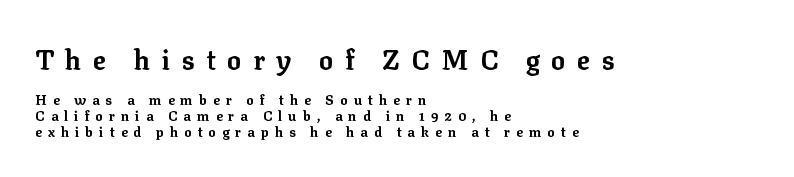
{"italic": "no", "bold": "yes", "underline": "no", "align": "left", "line_spacing": "tight", "line_spacing_ratio": 1.13, "letter_spacing": "wide", "letter_spacing_em": 0.42, "larger_block": "first", "size_ratio": 1.93, "glyph_px": 27}
